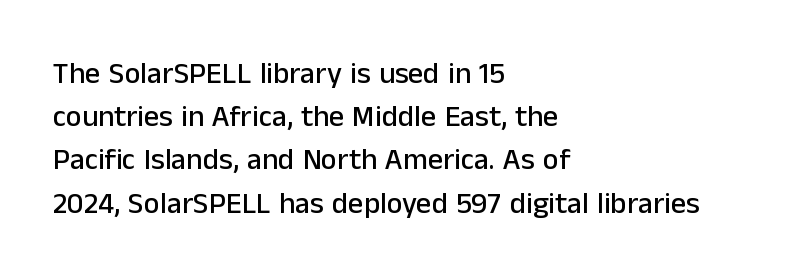
The image shows 30 px sans-serif type, upright; set left-aligned, normal line spacing (1.44x), normal letter spacing, not underlined; low stroke contrast and a medium x-height.
